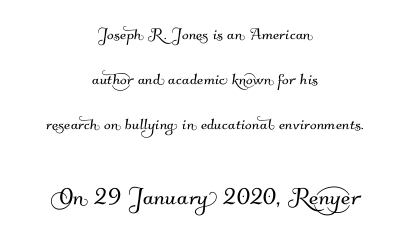
The image shows 30 px sans-serif type; set centered, loose line spacing (2.25x), normal letter spacing, not underlined; the second (bottom) block is 1.5x larger; medium stroke contrast and a small x-height.
